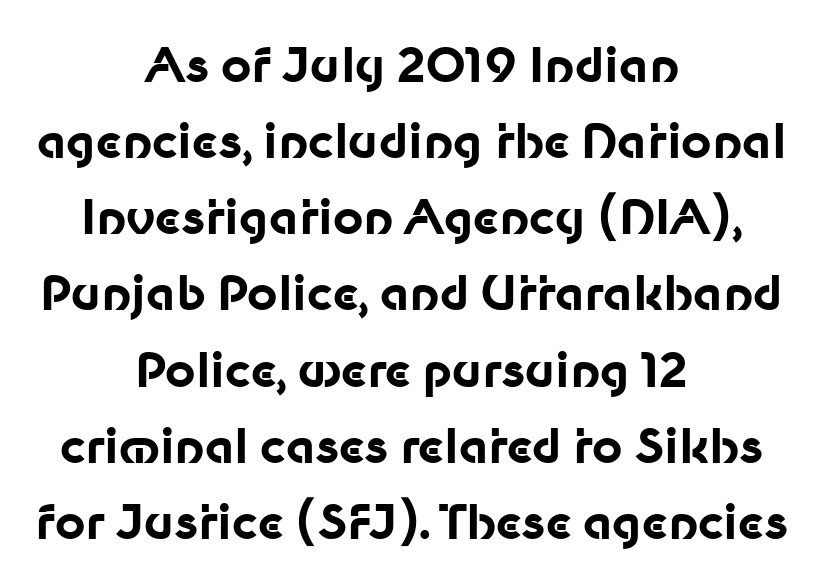
Quick note: interline space is typical. Every row of glyphs is offset so its center matches the block's center. The line texture is even and compact thanks to regular tracking. The face used here is a sans, in the tradition of grotesques and geometrics. Heavy, bold letterforms. Note the varied advance widths — an 'i' is clearly narrower than an 'm'.
